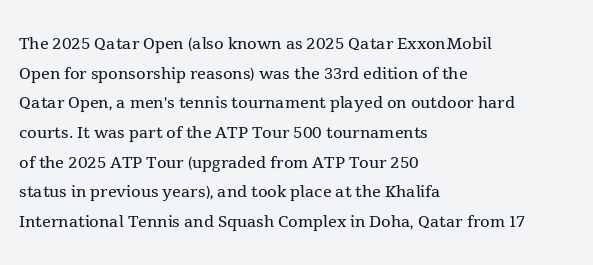
Unmarked baselines from the first word to the last. The designer left line spacing at the default. The rendering anchors every line to the left-hand side. The gaps between neighbouring characters are ordinary and unremarkable. The type sits square on the baseline with zero lean.
